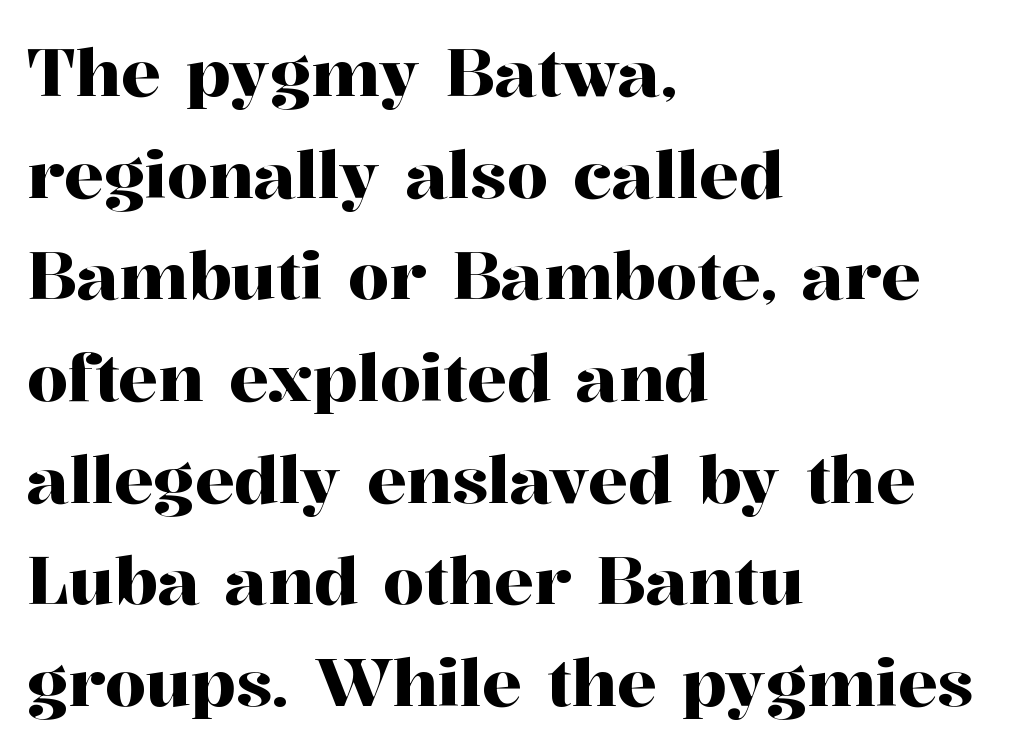
{"serif": "yes", "italic": "no", "width": "normal", "stroke_contrast": "high", "x_height": "medium", "monospaced": "no", "underline": "no", "align": "left", "line_spacing": "normal", "line_spacing_ratio": 1.54, "letter_spacing": "normal", "letter_spacing_em": 0.0, "glyph_px": 66}
